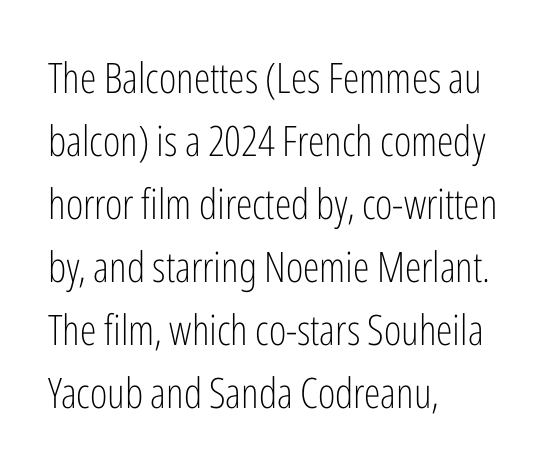
The image shows 42 px light, condensed sans-serif type, upright; set left-aligned, normal line spacing (1.5x), normal letter spacing, not underlined; low stroke contrast and a medium x-height.
